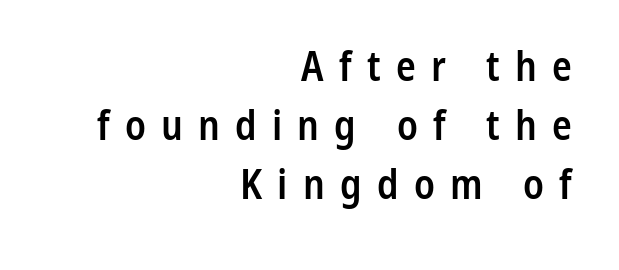
Q: Is the text bold? A: Semi-bold.
Q: Is the text italic (slanted)? A: No, it is upright.
Q: Is the typeface a serif or a sans-serif typeface? A: Sans-serif.
Q: Is the text underlined? A: No.
Q: How is the paragraph aligned? A: Right-aligned.
Q: Is the spacing between letters normal or unusually wide? A: Unusually wide.
Q: Is the spacing between lines tight, normal or loose? A: Normal.
Q: Width (condensed, normal, or wide)? A: Condensed.
Q: Stroke contrast? A: Low.
Q: x-height? A: Medium.
Q: Monospaced? A: No.
